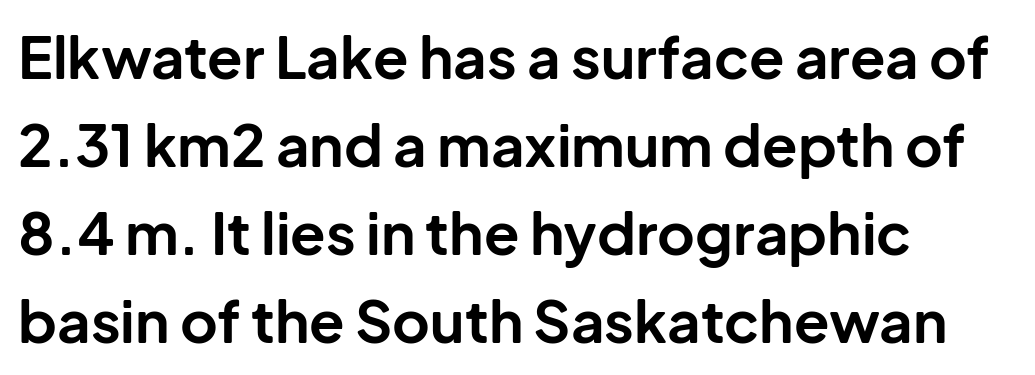
{"serif": "no", "italic": "no", "bold": "yes", "weight": "bold", "width": "normal", "stroke_contrast": "low", "x_height": "medium", "monospaced": "no", "underline": "no", "align": "left", "line_spacing": "normal", "line_spacing_ratio": 1.52, "letter_spacing": "normal", "letter_spacing_em": 0.0, "glyph_px": 58}
